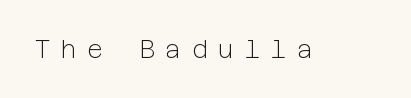
The image shows 25 px text type, upright; set unusually wide letter spacing (+0.4 em), not underlined.
